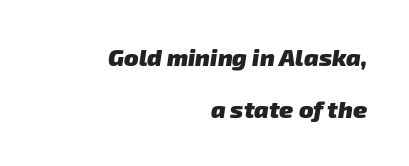
Pretty heavy lettering here — definitely bold. Successive baselines arrive slowly, with a big drop between each. Bare-footed words on every line. In terms of letterspacing, this is plain default setting. The compositor pushed each line to the right boundary.
